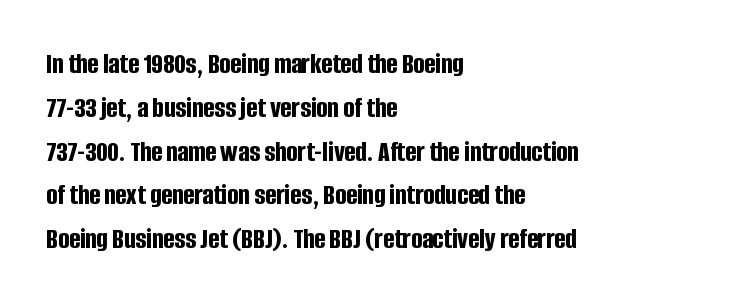
Q: Is the text bold? A: Yes.
Q: Is the text italic (slanted)? A: No, it is upright.
Q: Is the typeface a serif or a sans-serif typeface? A: Sans-serif.
Q: Is the text underlined? A: No.
Q: How is the paragraph aligned? A: Left-aligned.
Q: Is the spacing between letters normal or unusually wide? A: Normal.
Q: Is the spacing between lines tight, normal or loose? A: Normal.
Q: Width (condensed, normal, or wide)? A: Condensed.
Q: Stroke contrast? A: Low.
Q: x-height? A: Large.
Q: Monospaced? A: No.
